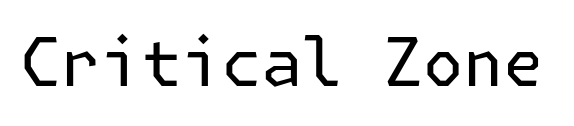
The letters carry no serifs — their stems end cleanly without finishing strokes. The weight tops out at a normal text grade. It's the straight-up-and-down kind of type. Any mark beneath the type? The region is blank.
